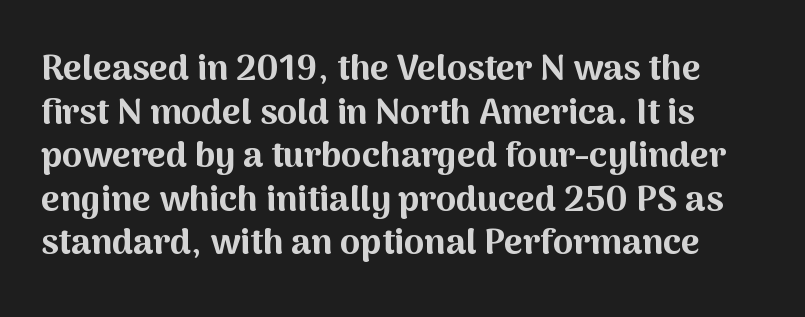
{"serif": "no", "italic": "no", "bold": "yes", "weight": "bold", "width": "normal", "stroke_contrast": "medium", "x_height": "medium", "monospaced": "no", "underline": "no", "line_spacing_ratio": 1.21, "letter_spacing": "normal", "letter_spacing_em": 0.0, "glyph_px": 36}
